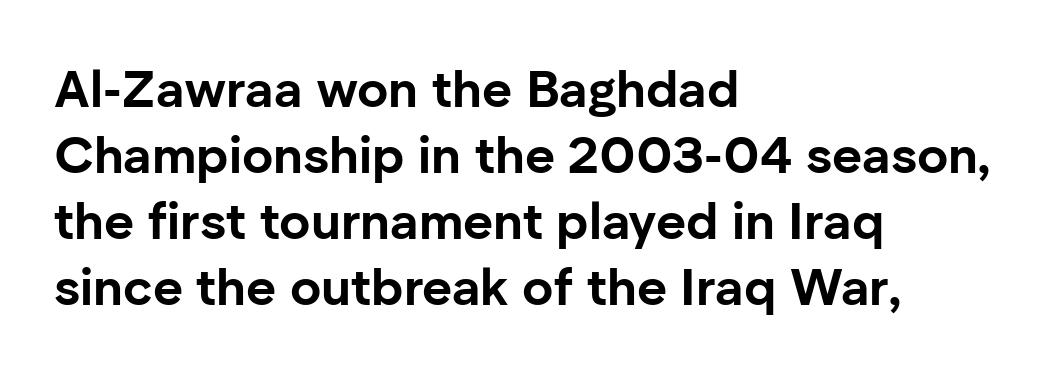
The image shows 52 px bold sans-serif type, upright; set left-aligned, normal line spacing (1.27x), normal letter spacing, not underlined; low stroke contrast and a medium x-height.
